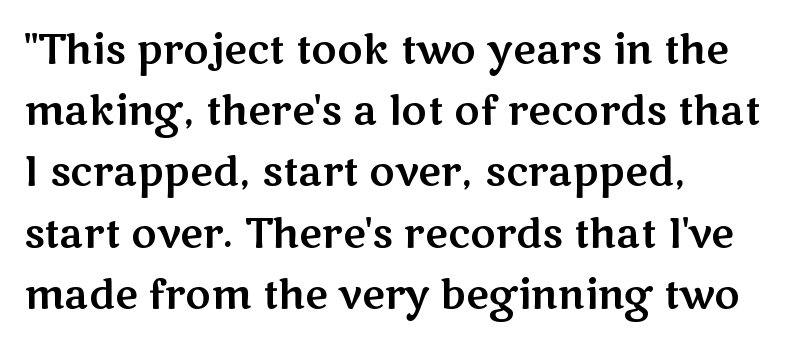
The image shows 39 px wide sans-serif type, upright; set left-aligned, normal line spacing (1.57x), normal letter spacing, not underlined; medium stroke contrast and a medium x-height.
